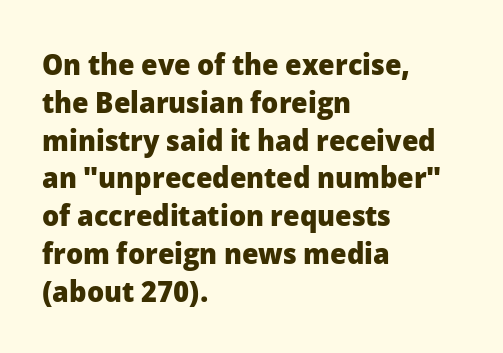
Q: Is the text bold? A: Yes.
Q: Is the text italic (slanted)? A: No, it is upright.
Q: Is the typeface a serif or a sans-serif typeface? A: Sans-serif.
Q: Is the text underlined? A: No.
Q: How is the paragraph aligned? A: Left-aligned.
Q: Is the spacing between letters normal or unusually wide? A: Normal.
Q: Is the spacing between lines tight, normal or loose? A: Normal.
Q: Width (condensed, normal, or wide)? A: Normal.
Q: Stroke contrast? A: Low.
Q: x-height? A: Medium.
Q: Monospaced? A: No.
